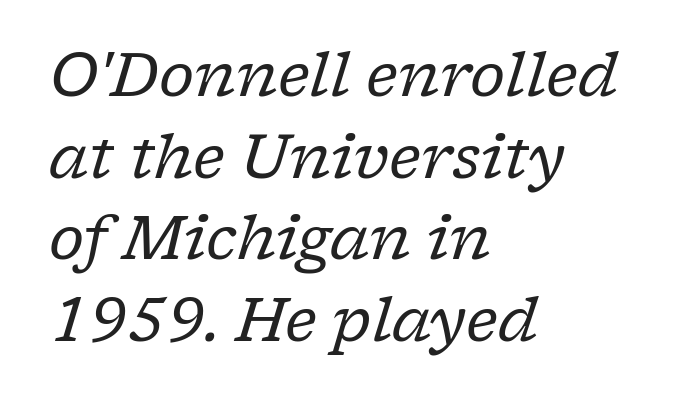
Q: Is the text bold? A: No.
Q: Is the text italic (slanted)? A: Yes, it leans right by about 17 degrees.
Q: Is the typeface a serif or a sans-serif typeface? A: Serif.
Q: Is the text underlined? A: No.
Q: How is the paragraph aligned? A: Left-aligned.
Q: Is the spacing between letters normal or unusually wide? A: Normal.
Q: Is the spacing between lines tight, normal or loose? A: Normal.
Q: Width (condensed, normal, or wide)? A: Normal.
Q: Stroke contrast? A: Low.
Q: x-height? A: Medium.
Q: Monospaced? A: No.
